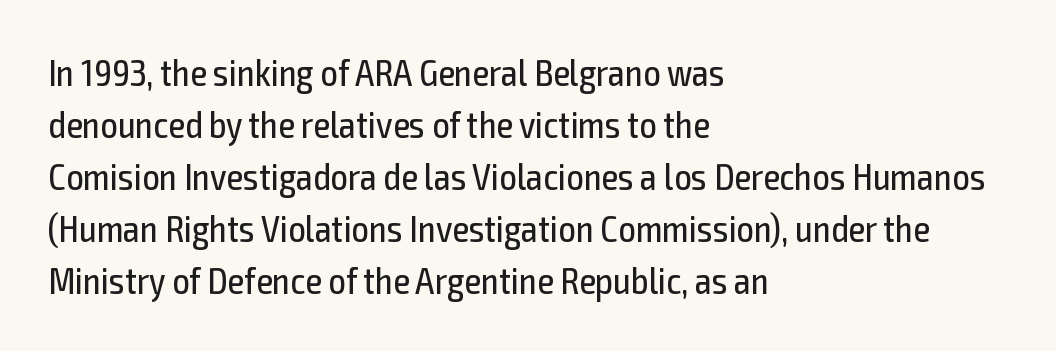
Q: Is the text bold? A: No.
Q: Is the text italic (slanted)? A: No, it is upright.
Q: Is the typeface a serif or a sans-serif typeface? A: Sans-serif.
Q: Is the text underlined? A: No.
Q: How is the paragraph aligned? A: Left-aligned.
Q: Is the spacing between letters normal or unusually wide? A: Normal.
Q: Is the spacing between lines tight, normal or loose? A: Normal.
Q: Width (condensed, normal, or wide)? A: Condensed.
Q: x-height? A: Medium.
Q: Monospaced? A: No.
